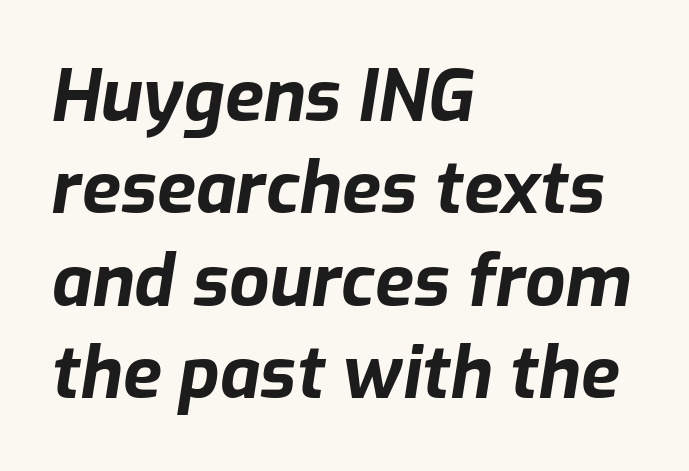
{"italic": "yes", "lean": "right", "slant_degrees": 9, "bold": "yes", "weight": "bold", "width": "normal", "stroke_contrast": "low", "x_height": "medium", "monospaced": "no", "underline": "no", "align": "left", "line_spacing": "normal", "line_spacing_ratio": 1.3, "letter_spacing": "normal", "letter_spacing_em": 0.0, "glyph_px": 71}
